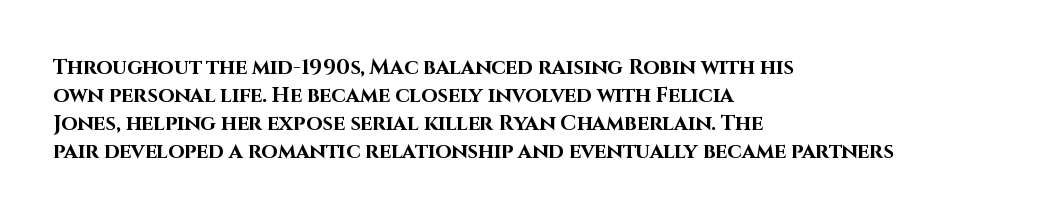
Style check: upright. Reading down the block, your eye returns to a fixed left position each line. This rendering leaves character spacing at its baseline value. Check under the words: just untouched page.
